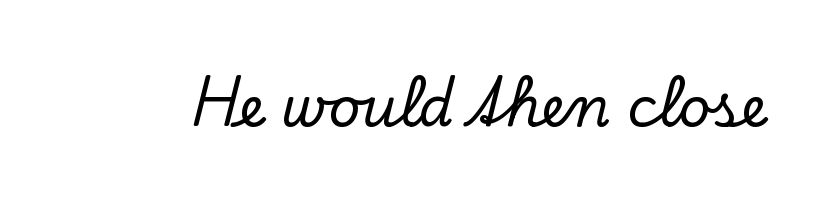
The image shows 55 px serif type; set normal letter spacing, not underlined; low stroke contrast and a small x-height.
